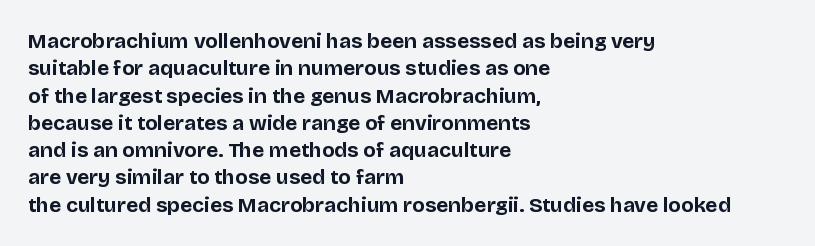
{"italic": "no", "bold": "yes", "underline": "no", "align": "left", "line_spacing": "normal", "line_spacing_ratio": 1.3, "letter_spacing": "normal", "letter_spacing_em": 0.0, "glyph_px": 21}
